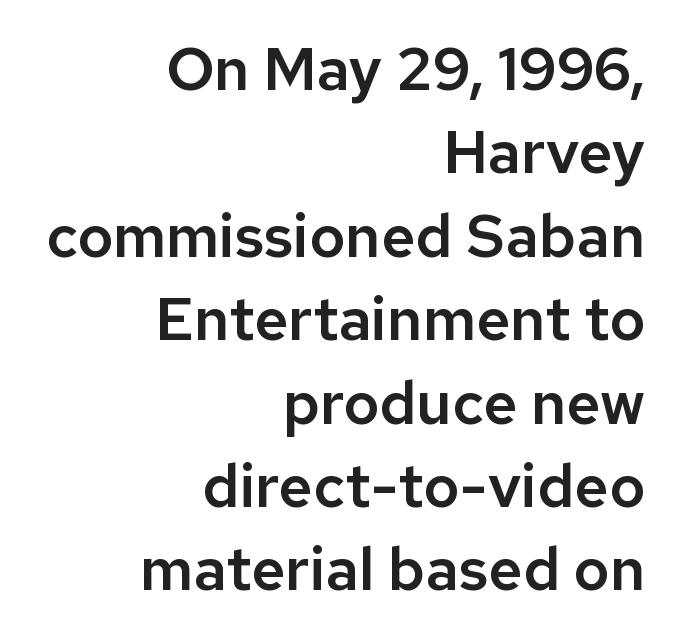
In terms of letterform style, serifs are entirely absent. Posture: vertical. Does extra space separate the letters? No, they use regular spacing. The text block is weighted toward the right margin, trailing off unevenly leftward.
